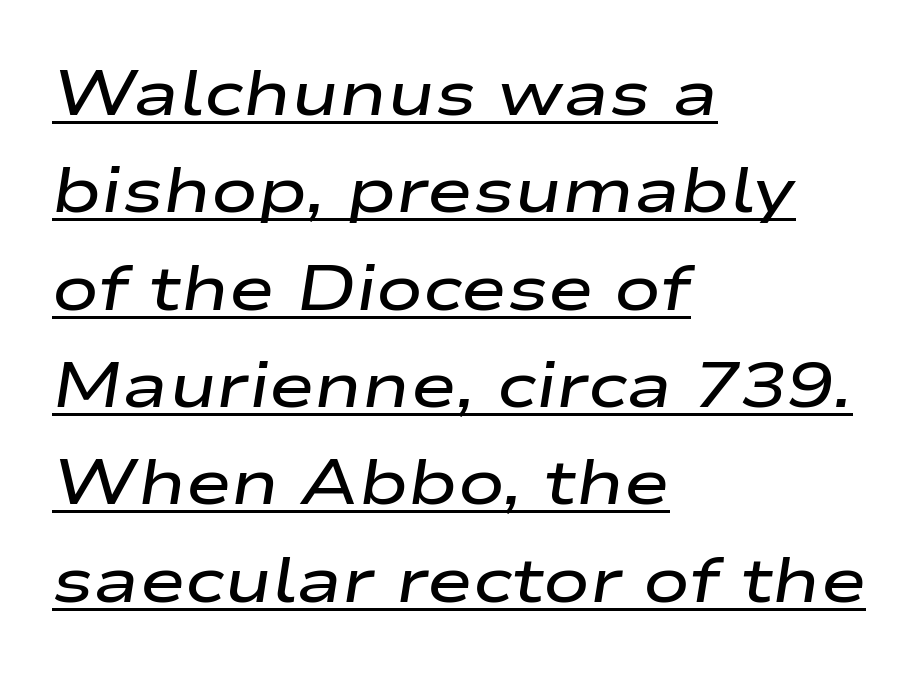
{"italic": "yes", "lean": "right", "slant_degrees": 9, "bold": "semi", "weight": "semibold", "width": "wide", "stroke_contrast": "low", "x_height": "medium", "monospaced": "no", "underline": "yes", "align": "left", "line_spacing": "normal", "line_spacing_ratio": 1.57, "letter_spacing": "normal", "letter_spacing_em": 0.0, "glyph_px": 62}
